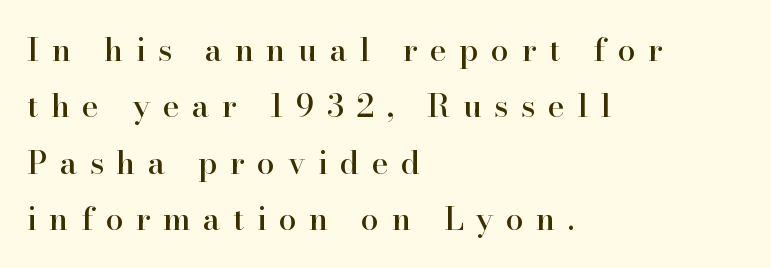
The image shows 32 px serif type, upright; set left-aligned, line spacing 1.76x, unusually wide letter spacing (+0.39 em), not underlined; high stroke contrast and a small x-height.
